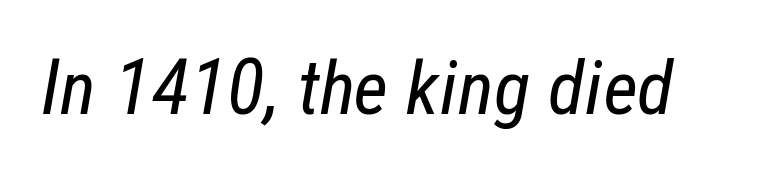
The image shows 78 px regular-weight, condensed type, italic (leaning right); set normal letter spacing, not underlined; low stroke contrast and a medium x-height.
